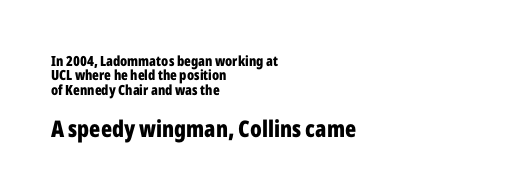
The image shows 23 px bold type, upright; set left-aligned, tight line spacing (1.02x), normal letter spacing, not underlined; the second (bottom) block is 1.64x larger.
